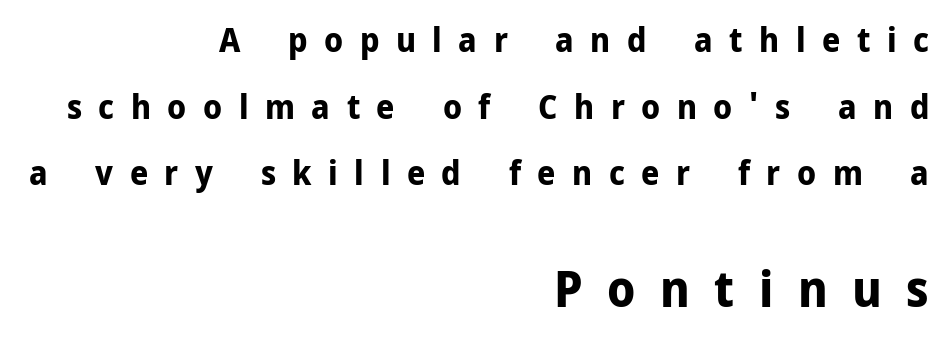
{"serif": "no", "italic": "no", "bold": "yes", "weight": "bold", "width": "normal", "stroke_contrast": "low", "x_height": "medium", "monospaced": "no", "underline": "no", "align": "right", "line_spacing": "loose", "line_spacing_ratio": 2.02, "letter_spacing": "wide", "letter_spacing_em": 0.5, "larger_block": "second", "size_ratio": 1.48, "glyph_px": 49}
